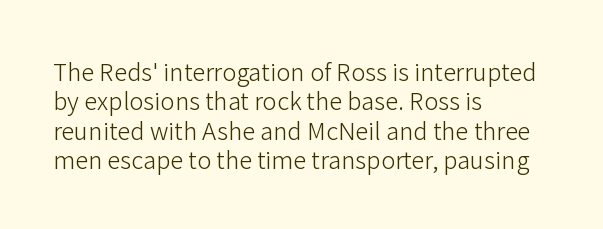
Q: Is the text bold? A: No.
Q: Is the text italic (slanted)? A: No, it is upright.
Q: Is the text underlined? A: No.
Q: How is the paragraph aligned? A: Left-aligned.
Q: Is the spacing between letters normal or unusually wide? A: Normal.
